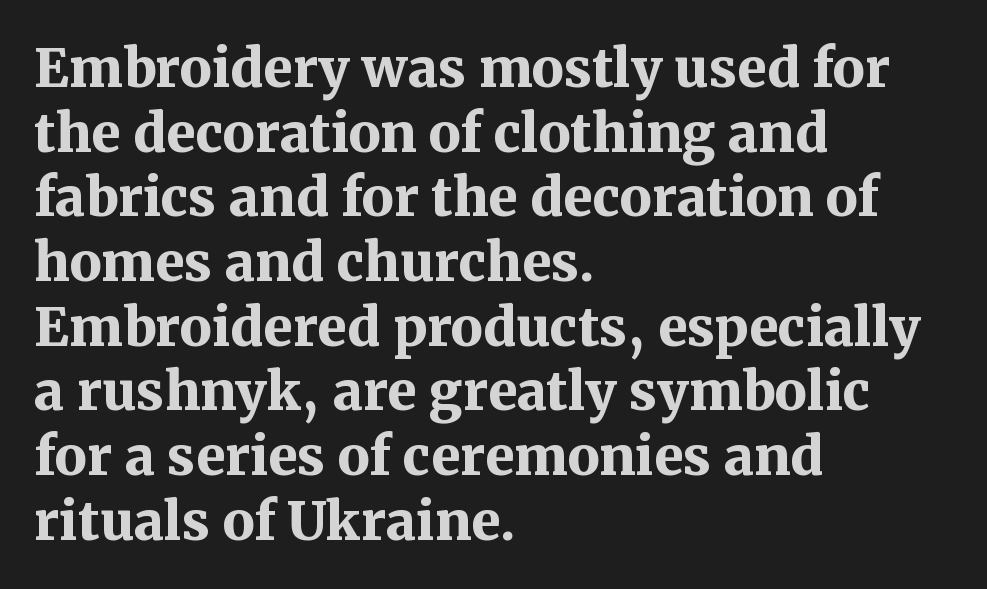
Q: Is the text bold? A: Yes.
Q: Is the text italic (slanted)? A: No, it is upright.
Q: Is the typeface a serif or a sans-serif typeface? A: Serif.
Q: Is the text underlined? A: No.
Q: How is the paragraph aligned? A: Left-aligned.
Q: Is the spacing between letters normal or unusually wide? A: Normal.
Q: Width (condensed, normal, or wide)? A: Normal.
Q: Stroke contrast? A: Medium.
Q: x-height? A: Medium.
Q: Monospaced? A: No.
